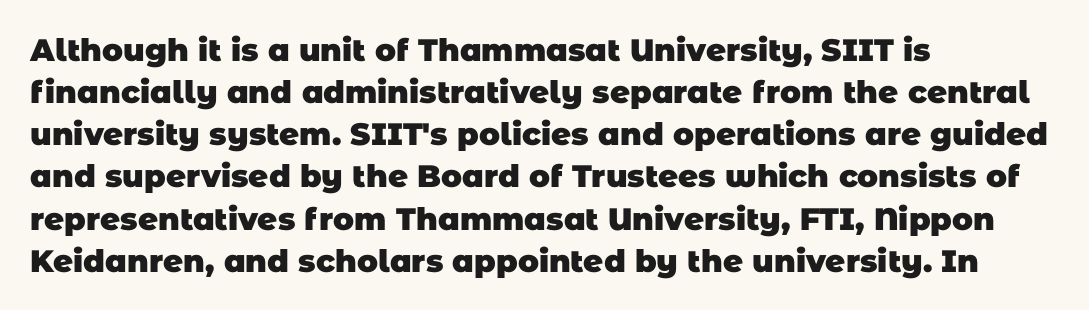
{"serif": "no", "bold": "yes", "weight": "heavy", "width": "normal", "stroke_contrast": "low", "x_height": "large", "monospaced": "no", "underline": "no", "align": "left", "line_spacing": "normal", "line_spacing_ratio": 1.36, "letter_spacing": "normal", "letter_spacing_em": 0.0, "glyph_px": 31}
